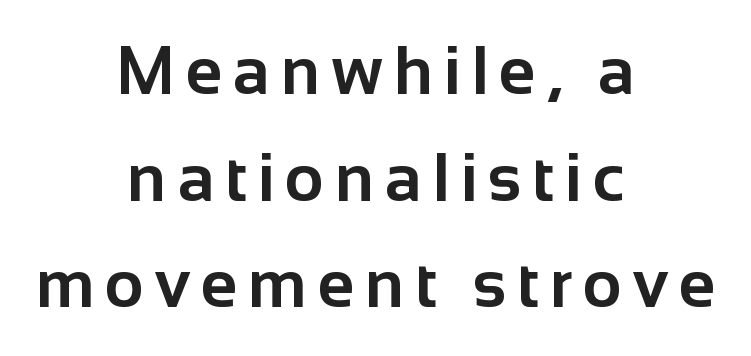
The designer left line spacing at the default. The face used here has the dense, thick strokes of a bold. Italic? Not at all — the glyphs are vertical. The string is rendered with underlining switched off. Here the designer chose a conventional face with non-uniform glyph widths. The designer went with a sans here, leaving each stem footless.
